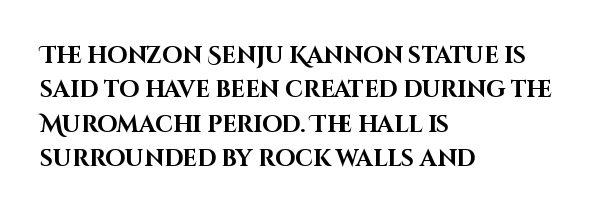
Q: Is the text bold? A: Yes.
Q: Is the text italic (slanted)? A: No, it is upright.
Q: Is the text underlined? A: No.
Q: How is the paragraph aligned? A: Left-aligned.
Q: Is the spacing between letters normal or unusually wide? A: Normal.
Q: Is the spacing between lines tight, normal or loose? A: Normal.
